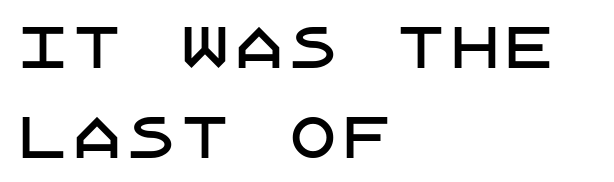
In CSS terms this would be text-align: left. A typesetter would label this face a sans. It's the straight-up-and-down kind of type. The rows are spaced the way most documents space them. The tracking reads as untouched default to a designer's eye. Anything drawn beneath the words? Only blank space.
